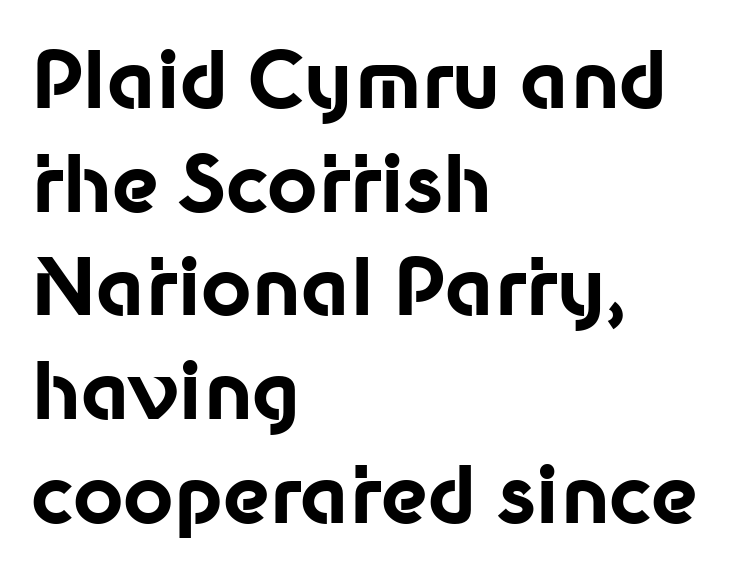
The image shows 78 px bold sans-serif type, upright; set left-aligned, normal line spacing (1.33x), normal letter spacing, not underlined; low stroke contrast and a medium x-height.
